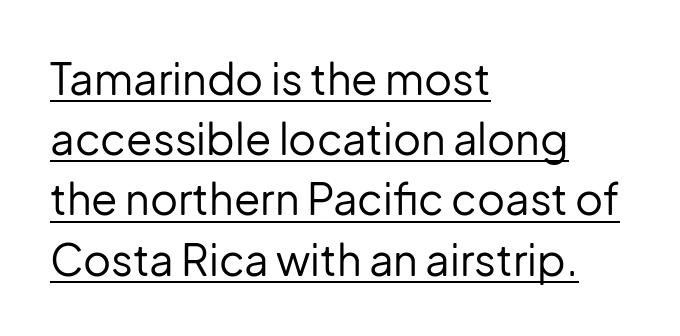
{"serif": "no", "italic": "no", "bold": "no", "weight": "regular", "width": "normal", "stroke_contrast": "low", "x_height": "medium", "monospaced": "no", "underline": "yes", "align": "left", "line_spacing": "normal", "line_spacing_ratio": 1.4, "letter_spacing": "normal", "letter_spacing_em": 0.0, "glyph_px": 43}
